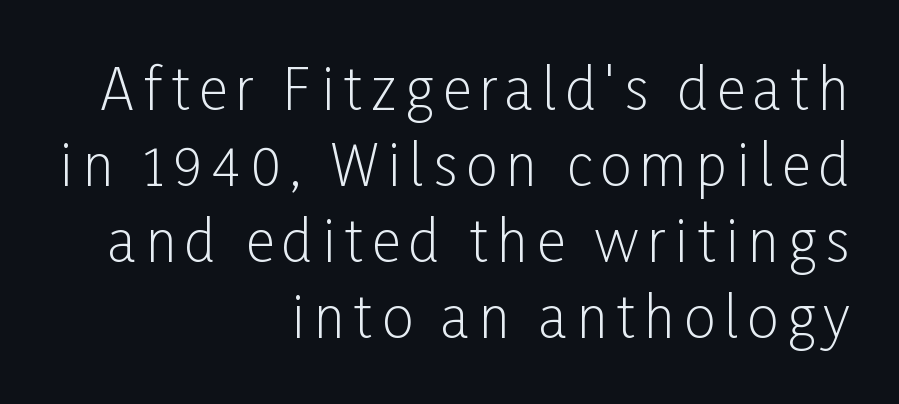
{"serif": "no", "italic": "no", "bold": "no", "weight": "light", "width": "condensed", "stroke_contrast": "low", "x_height": "medium", "monospaced": "no", "underline": "no", "align": "right", "line_spacing": "normal", "line_spacing_ratio": 1.36, "glyph_px": 56}
